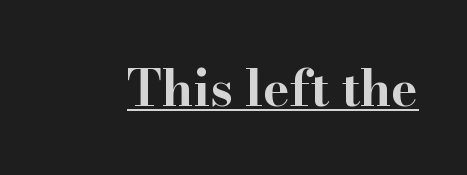
Observe the ordinary spacing: letters are neighbours, not strangers. Typographically, this falls in the serif category. Does the weight exceed regular? Yes, all the way to bold. Students, observe the line beneath the letters — that is underlining. Looks like regular typesetting: each glyph gets only the width it needs.
